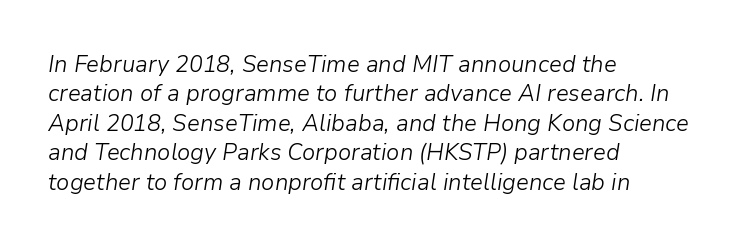
The type is set solid horizontally, with unmodified tracking. The designer left line spacing at the default. Horizontal alignment here is leftward, the default for most running prose. Stems here are at most as thick as an everyday book face.
